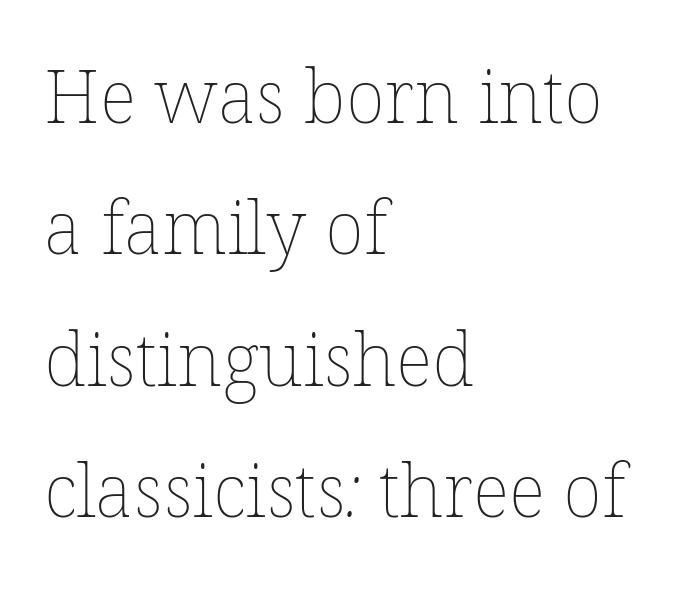
Q: Is the text bold? A: No.
Q: Is the text underlined? A: No.
Q: How is the paragraph aligned? A: Left-aligned.
Q: Is the spacing between letters normal or unusually wide? A: Normal.
Q: Width (condensed, normal, or wide)? A: Normal.
Q: Stroke contrast? A: Low.
Q: x-height? A: Medium.
Q: Monospaced? A: No.
